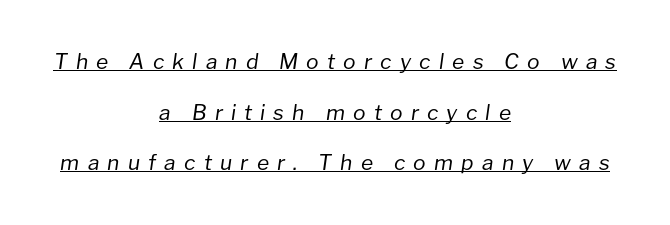
{"italic": "yes", "lean": "right", "slant_degrees": 8, "bold": "no", "underline": "yes", "align": "center", "line_spacing": "loose", "line_spacing_ratio": 2.41, "letter_spacing": "wide", "letter_spacing_em": 0.39, "glyph_px": 21}
